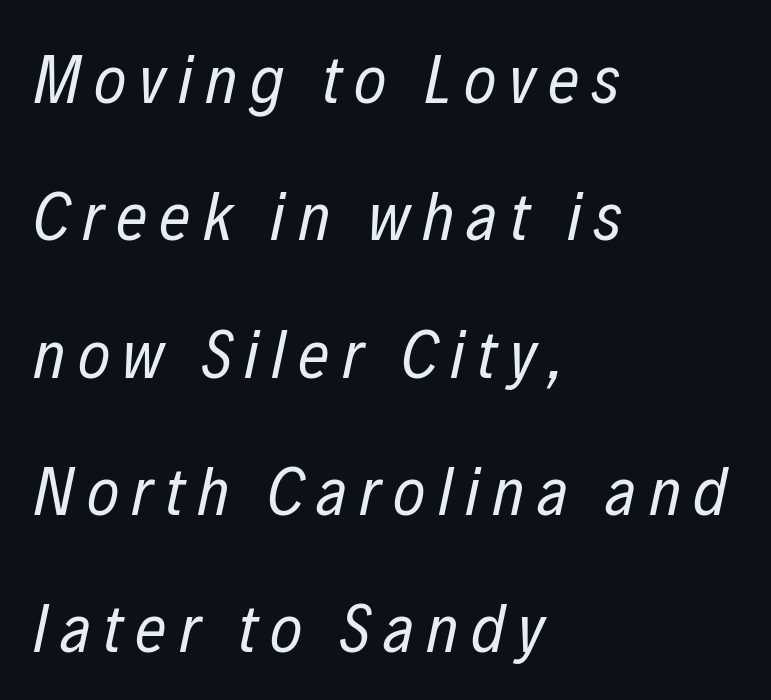
{"italic": "yes", "lean": "right", "slant_degrees": 12, "bold": "no", "weight": "regular", "width": "condensed", "stroke_contrast": "low", "x_height": "medium", "monospaced": "no", "underline": "no", "align": "left", "line_spacing": "loose", "line_spacing_ratio": 1.99, "glyph_px": 69}
